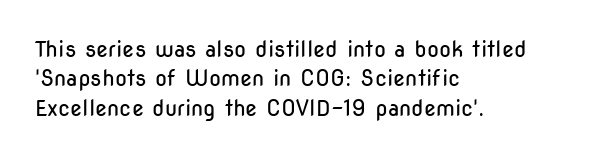
Bare-footed words on every line. Every stem runs plumb, perpendicular to the baseline. The typesetting does not lean heavy: it is not bold. Tracking value appears to be zero — textbook default spacing. The vertical gap from one line to the next is medium.
